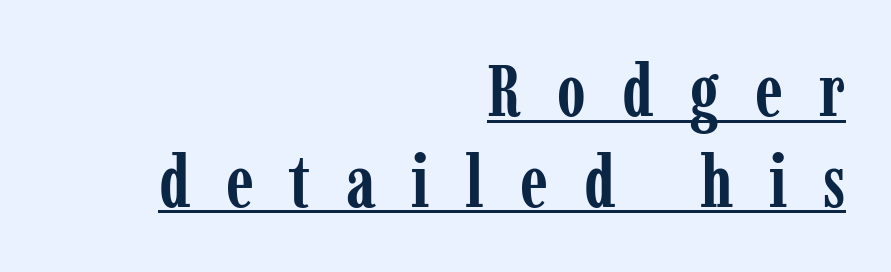
Q: Is the text bold? A: Yes.
Q: Is the text italic (slanted)? A: No, it is upright.
Q: Is the typeface a serif or a sans-serif typeface? A: Serif.
Q: Is the text underlined? A: Yes.
Q: How is the paragraph aligned? A: Right-aligned.
Q: Is the spacing between letters normal or unusually wide? A: Unusually wide.
Q: Width (condensed, normal, or wide)? A: Condensed.
Q: Stroke contrast? A: Low.
Q: x-height? A: Medium.
Q: Monospaced? A: No.
